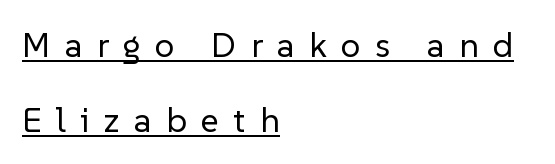
The image shows 35 px regular-weight sans-serif type, upright; set left-aligned, loose line spacing (2.14x), unusually wide letter spacing (+0.41 em), underlined; low stroke contrast and a medium x-height.
